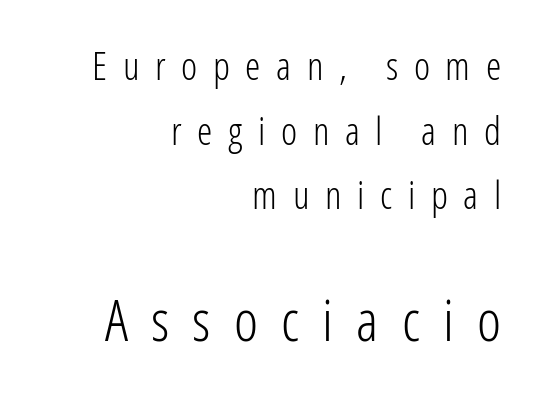
The image shows 58 px light, condensed sans-serif type, upright; set right-aligned, normal line spacing (1.66x), unusually wide letter spacing (+0.4 em), not underlined; the second (bottom) block is 1.49x larger; low stroke contrast and a medium x-height.
